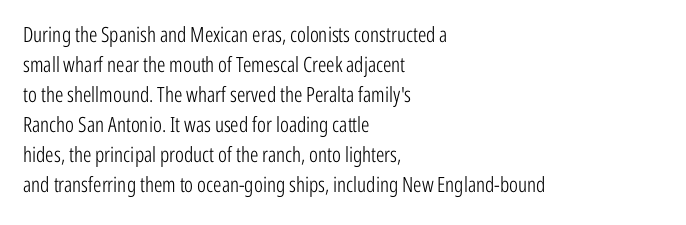
{"italic": "no", "bold": "no", "underline": "no", "align": "left", "line_spacing": "normal", "line_spacing_ratio": 1.43, "letter_spacing": "normal", "letter_spacing_em": 0.0, "glyph_px": 21}
